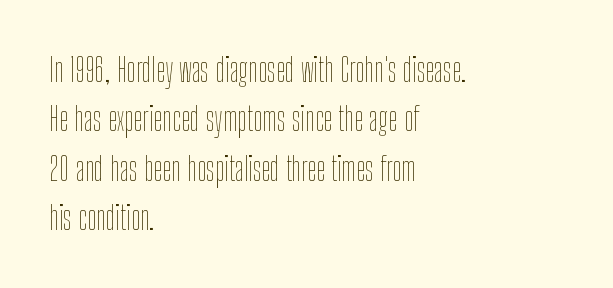
{"italic": "no", "bold": "no", "weight": "thin", "width": "condensed", "stroke_contrast": "low", "x_height": "medium", "monospaced": "no", "underline": "no", "align": "left", "line_spacing": "normal", "line_spacing_ratio": 1.5, "letter_spacing": "normal", "letter_spacing_em": 0.0, "glyph_px": 33}
